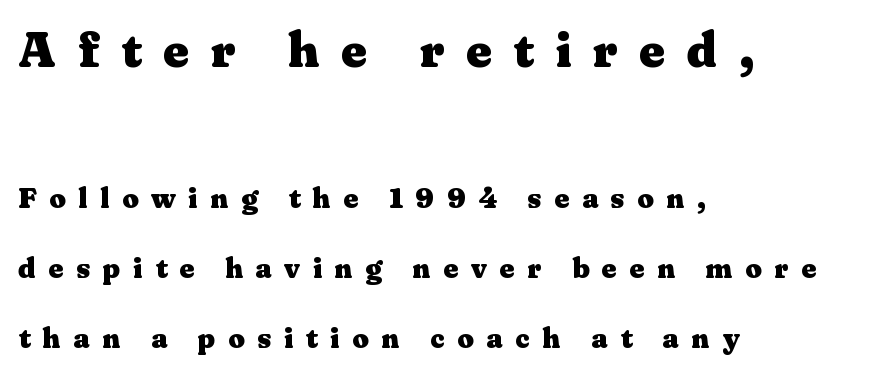
Visually the block forms a straight wall on the left and a jagged coastline on the right. Does the bottom block carry the larger type? No, the top block does. The axis of the letterforms is exactly vertical. Summary of vertical rhythm: relaxed, with wide interline spacing. Compared with typical body copy, the letter spacing here is much looser.
